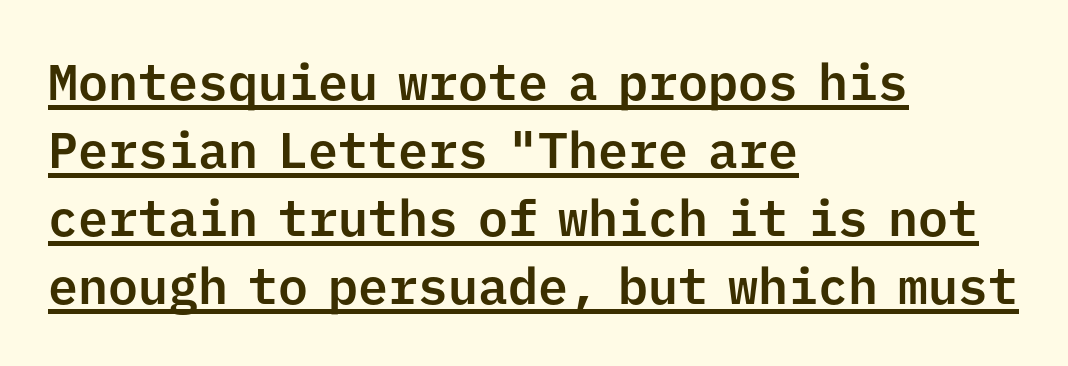
Q: Is the text italic (slanted)? A: No, it is upright.
Q: Is the typeface a serif or a sans-serif typeface? A: Sans-serif.
Q: Is the text underlined? A: Yes.
Q: How is the paragraph aligned? A: Left-aligned.
Q: Is the spacing between letters normal or unusually wide? A: Normal.
Q: Is the spacing between lines tight, normal or loose? A: Normal.
Q: Width (condensed, normal, or wide)? A: Normal.
Q: Stroke contrast? A: Low.
Q: x-height? A: Medium.
Q: Monospaced? A: Yes.
